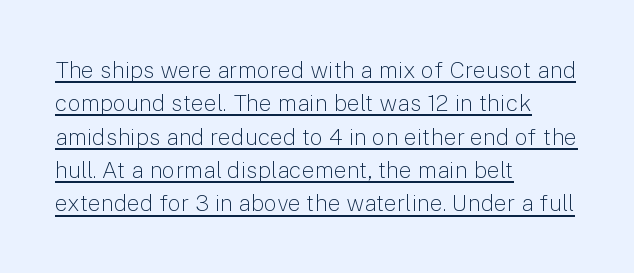
Q: Is the text bold? A: No.
Q: Is the text italic (slanted)? A: No, it is upright.
Q: Is the text underlined? A: Yes.
Q: How is the paragraph aligned? A: Left-aligned.
Q: Is the spacing between letters normal or unusually wide? A: Normal.
Q: Is the spacing between lines tight, normal or loose? A: Normal.
